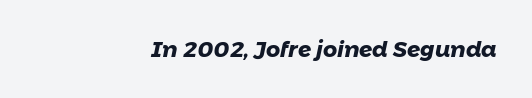
The string is rendered with underlining switched off. One-word summary of the alignment: right. Chunky letters — that's bold for sure. The horizontal fit of the characters is conventional and even.
